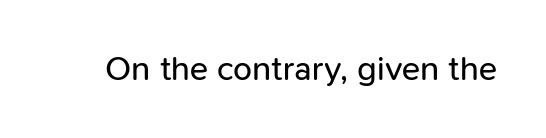
The rendering keeps characters at their native spacing. Serif or sans? Sans — the stroke terminals are bare. Heaviness? Minimal to ordinary, like unemphasized prose. This sample uses an upright cut, with every glyph sitting square on the baseline. Proportional: the letters do not fall into vertical columns. Glance below the letters and you will spot only blank space.
